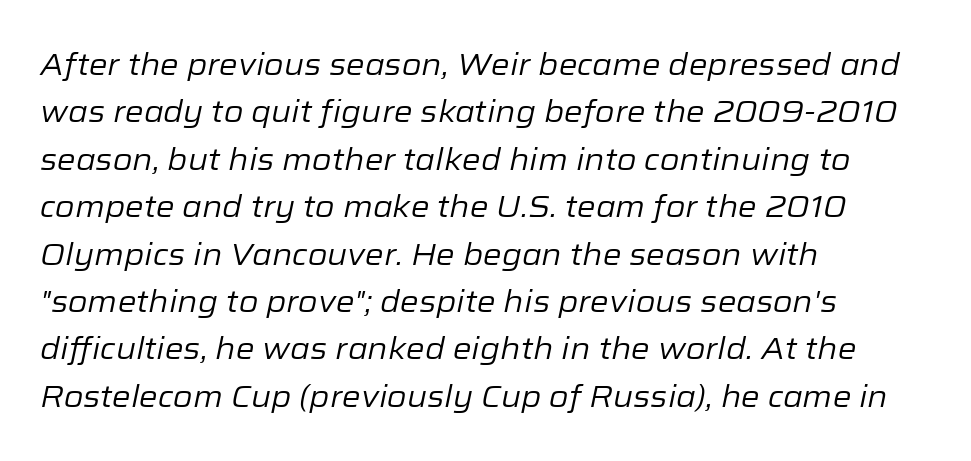
Horizontal alignment here is leftward, the default for most running prose. No word sits above an underline. The line texture is even and compact thanks to regular tracking. The whole block is typeset with a tilt. The strokes carry an ordinary text weight at most. Here the designer chose a conventional face with non-uniform glyph widths.
